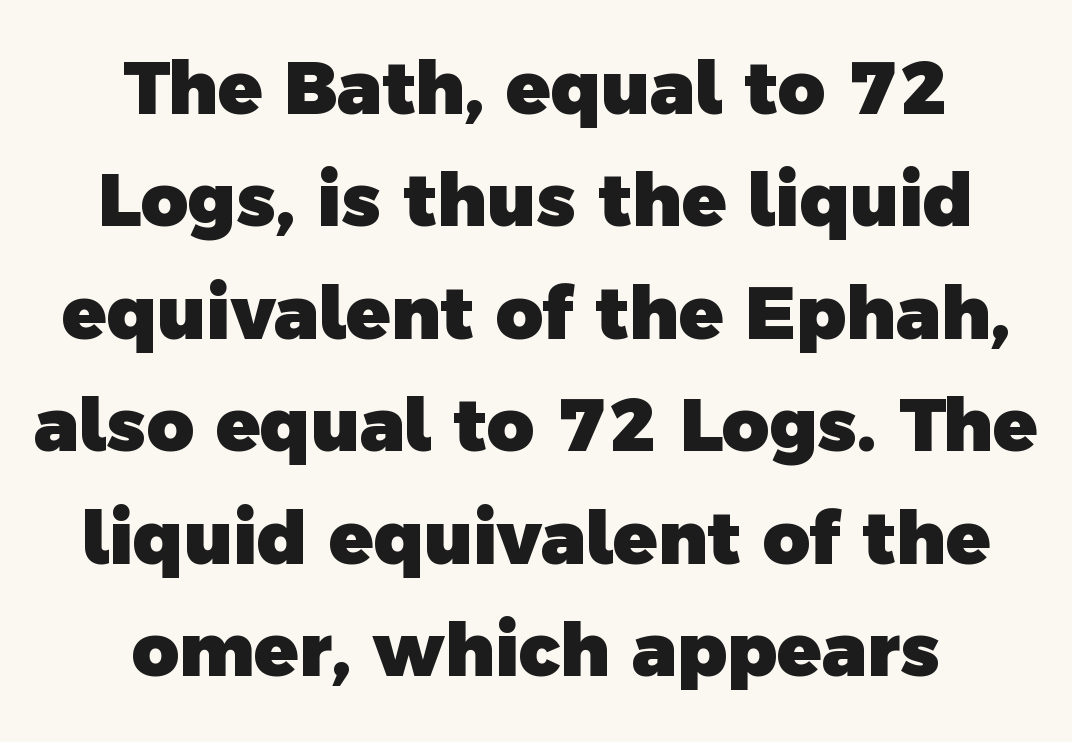
The image shows 73 px heavy sans-serif type; set centered, normal line spacing (1.54x), normal letter spacing, not underlined; a medium x-height.
